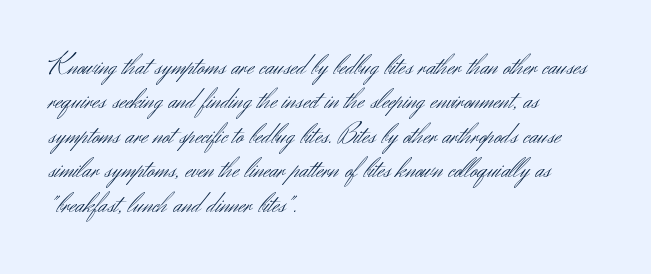
{"serif": "no", "bold": "no", "weight": "light", "width": "normal", "stroke_contrast": "medium", "x_height": "small", "monospaced": "no", "underline": "no", "align": "left", "line_spacing_ratio": 1.23, "letter_spacing": "normal", "letter_spacing_em": 0.0, "glyph_px": 28}
